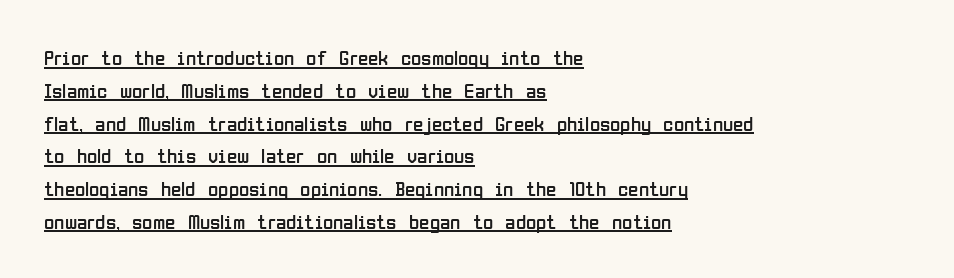
{"italic": "no", "bold": "no", "underline": "yes", "align": "left", "line_spacing": "normal", "line_spacing_ratio": 1.56, "letter_spacing": "normal", "letter_spacing_em": 0.0, "glyph_px": 21}
